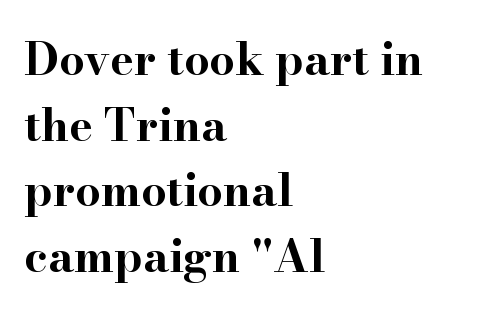
The letters stand upright; this is a roman face. The rendering keeps characters at their native spacing. Type without underlining. Every letter is thick-stroked: bold, no question. Yep, those are serifs on the letters. The letters advance in unequal steps, a hallmark of proportional type.
